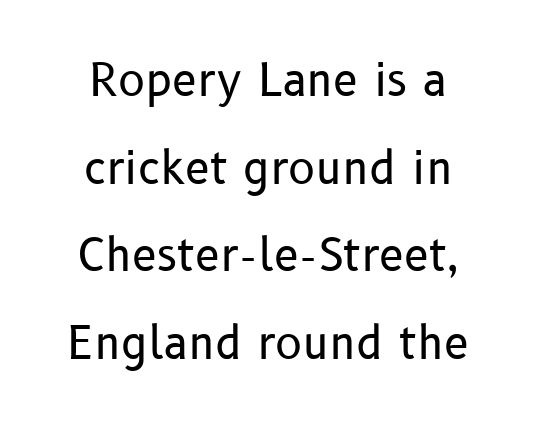
Q: Is the text bold? A: No.
Q: Is the text italic (slanted)? A: No, it is upright.
Q: Is the typeface a serif or a sans-serif typeface? A: Sans-serif.
Q: Is the text underlined? A: No.
Q: Is the spacing between letters normal or unusually wide? A: Normal.
Q: Is the spacing between lines tight, normal or loose? A: Loose.
Q: Width (condensed, normal, or wide)? A: Normal.
Q: Stroke contrast? A: Low.
Q: x-height? A: Medium.
Q: Monospaced? A: No.
